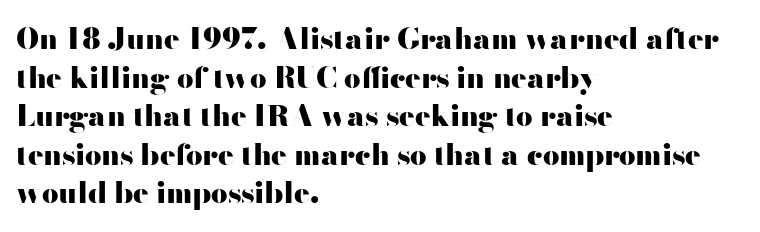
{"italic": "no", "bold": "yes", "weight": "heavy", "width": "wide", "stroke_contrast": "high", "x_height": "small", "monospaced": "no", "underline": "no", "align": "left", "line_spacing": "normal", "line_spacing_ratio": 1.33, "letter_spacing": "normal", "letter_spacing_em": 0.0, "glyph_px": 29}
